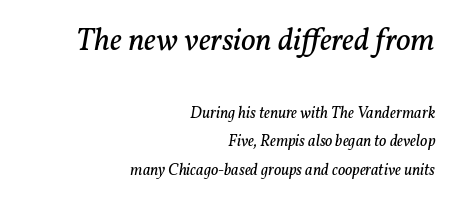
{"serif": "yes", "italic": "yes", "lean": "right", "slant_degrees": 11, "bold": "no", "weight": "regular", "width": "normal", "stroke_contrast": "low", "x_height": "medium", "monospaced": "no", "underline": "no", "align": "right", "line_spacing_ratio": 1.78, "letter_spacing": "normal", "letter_spacing_em": 0.0, "larger_block": "first", "size_ratio": 2.0, "glyph_px": 32}
